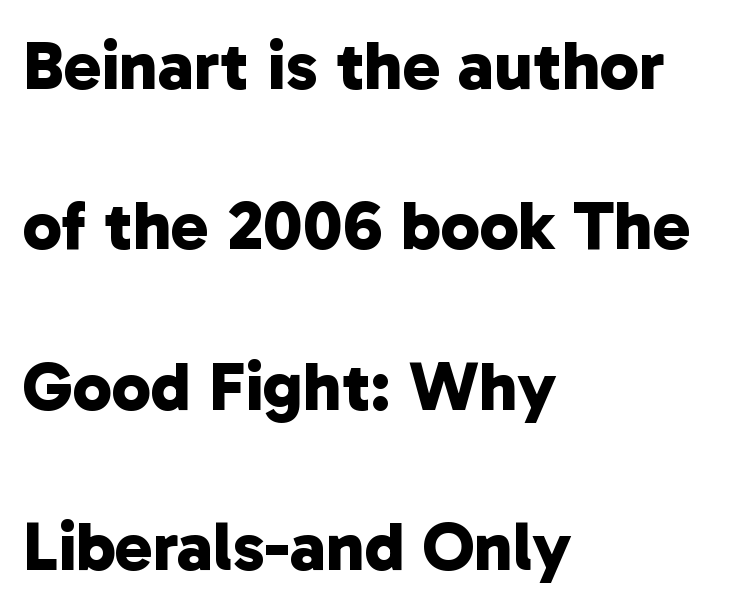
{"serif": "no", "bold": "yes", "weight": "bold", "width": "normal", "stroke_contrast": "low", "x_height": "medium", "monospaced": "no", "underline": "no", "align": "left", "line_spacing": "loose", "line_spacing_ratio": 2.29, "letter_spacing": "normal", "letter_spacing_em": 0.0, "glyph_px": 70}
